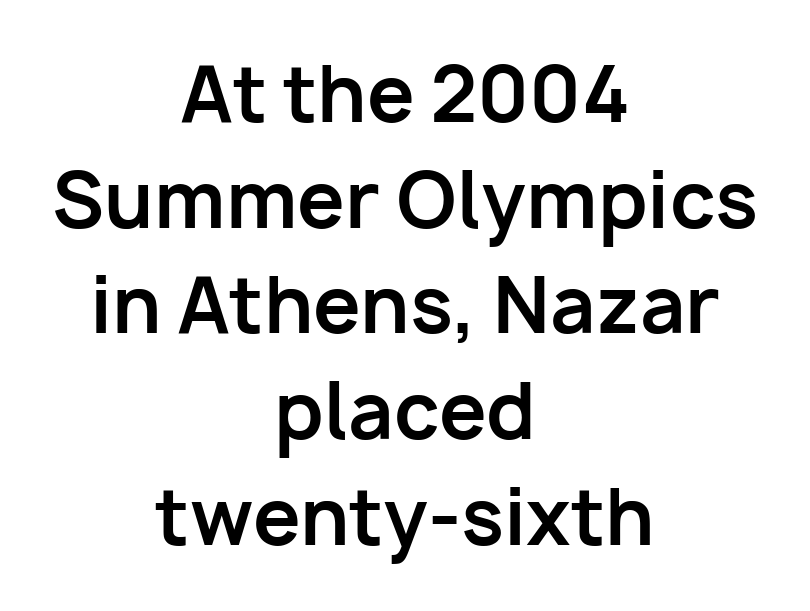
{"serif": "no", "italic": "no", "bold": "yes", "weight": "bold", "width": "normal", "stroke_contrast": "low", "x_height": "medium", "monospaced": "no", "underline": "no", "align": "center", "line_spacing": "normal", "line_spacing_ratio": 1.39, "letter_spacing": "normal", "letter_spacing_em": 0.0, "glyph_px": 76}
